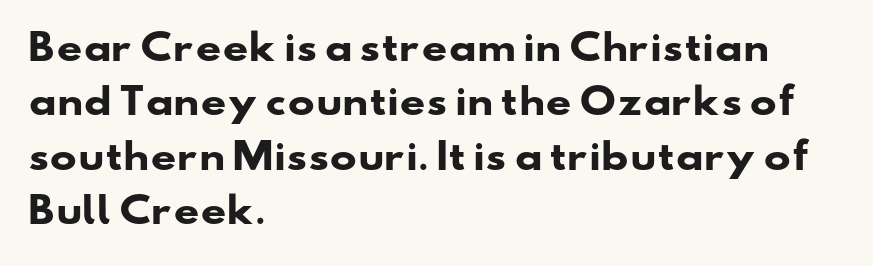
Q: Is the text bold? A: Yes.
Q: Is the typeface a serif or a sans-serif typeface? A: Sans-serif.
Q: Is the text underlined? A: No.
Q: How is the paragraph aligned? A: Left-aligned.
Q: Is the spacing between letters normal or unusually wide? A: Normal.
Q: Is the spacing between lines tight, normal or loose? A: Normal.
Q: Width (condensed, normal, or wide)? A: Wide.
Q: Stroke contrast? A: Low.
Q: x-height? A: Small.
Q: Monospaced? A: No.
